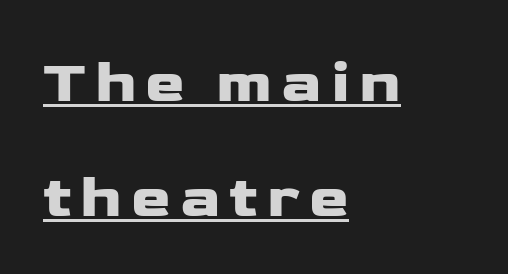
Q: Is the text italic (slanted)? A: No, it is upright.
Q: Is the typeface a serif or a sans-serif typeface? A: Sans-serif.
Q: Is the text underlined? A: Yes.
Q: How is the paragraph aligned? A: Left-aligned.
Q: Is the spacing between lines tight, normal or loose? A: Loose.
Q: Width (condensed, normal, or wide)? A: Wide.
Q: Stroke contrast? A: Low.
Q: x-height? A: Medium.
Q: Monospaced? A: No.
